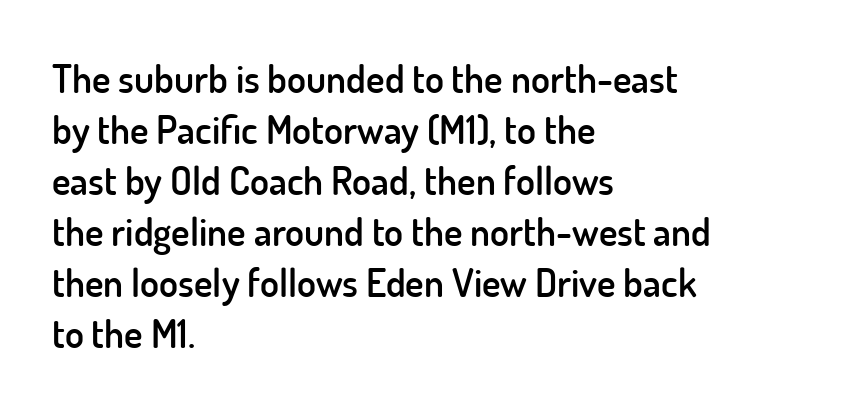
The image shows 39 px semibold sans-serif type, upright; set left-aligned, normal line spacing (1.31x), normal letter spacing, not underlined; low stroke contrast and a small x-height.
